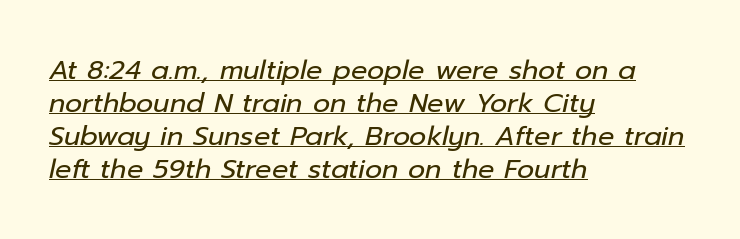
Q: Is the text bold? A: No.
Q: Is the text italic (slanted)? A: Yes, it leans right by about 12 degrees.
Q: Is the text underlined? A: Yes.
Q: How is the paragraph aligned? A: Left-aligned.
Q: Is the spacing between letters normal or unusually wide? A: Normal.
